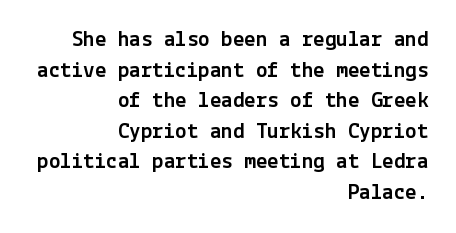
The image shows 23 px text type, upright; set right-aligned, normal line spacing (1.33x), normal letter spacing, not underlined.
